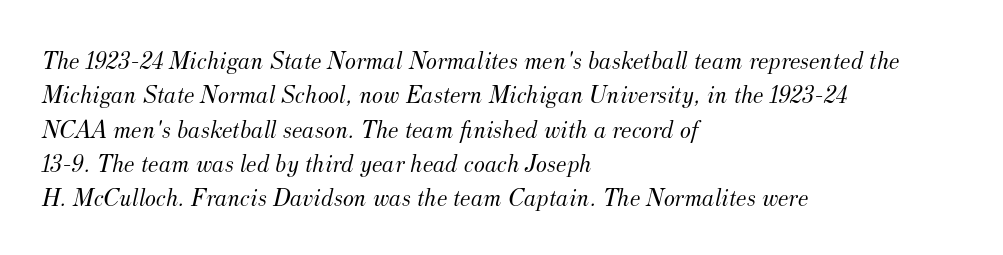
{"italic": "yes", "lean": "right", "slant_degrees": 12, "bold": "no", "underline": "no", "align": "left", "line_spacing": "normal", "line_spacing_ratio": 1.32, "letter_spacing": "normal", "letter_spacing_em": 0.0, "glyph_px": 26}
